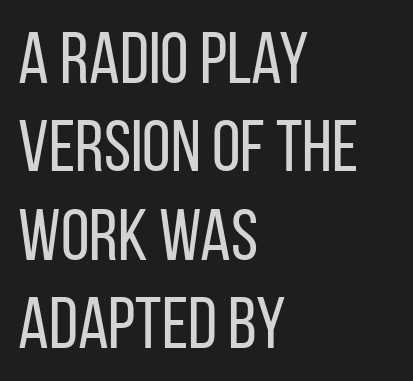
Q: Is the text bold? A: No.
Q: Is the text italic (slanted)? A: No, it is upright.
Q: Is the typeface a serif or a sans-serif typeface? A: Sans-serif.
Q: Is the text underlined? A: No.
Q: How is the paragraph aligned? A: Left-aligned.
Q: Is the spacing between letters normal or unusually wide? A: Normal.
Q: Width (condensed, normal, or wide)? A: Condensed.
Q: Stroke contrast? A: Low.
Q: x-height? A: Large.
Q: Monospaced? A: No.
